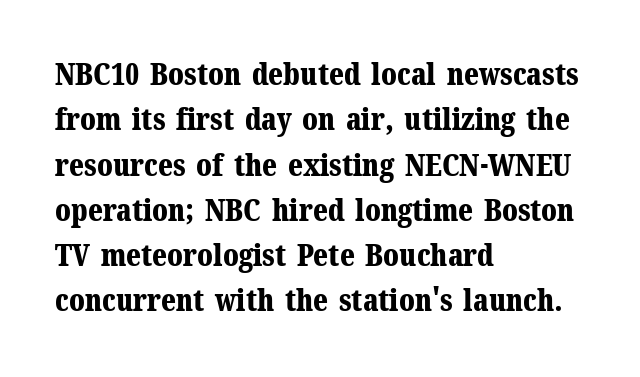
{"serif": "yes", "italic": "no", "bold": "yes", "weight": "bold", "width": "normal", "stroke_contrast": "medium", "x_height": "medium", "monospaced": "no", "underline": "no", "align": "left", "line_spacing": "normal", "line_spacing_ratio": 1.51, "letter_spacing": "normal", "letter_spacing_em": 0.0, "glyph_px": 30}
